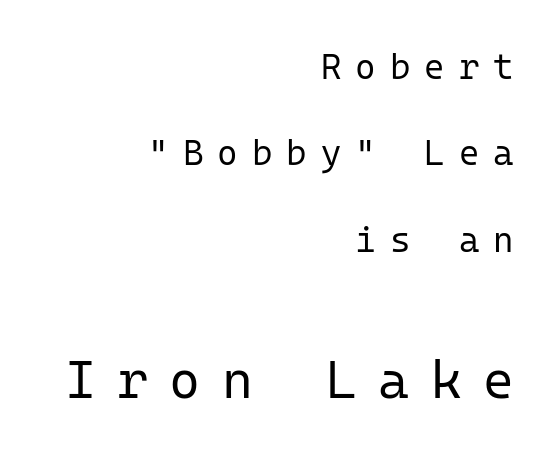
{"serif": "no", "italic": "no", "bold": "no", "weight": "regular", "width": "normal", "stroke_contrast": "low", "x_height": "medium", "monospaced": "yes", "underline": "no", "align": "right", "line_spacing": "loose", "line_spacing_ratio": 2.47, "letter_spacing": "wide", "letter_spacing_em": 0.4, "larger_block": "second", "size_ratio": 1.51, "glyph_px": 53}
